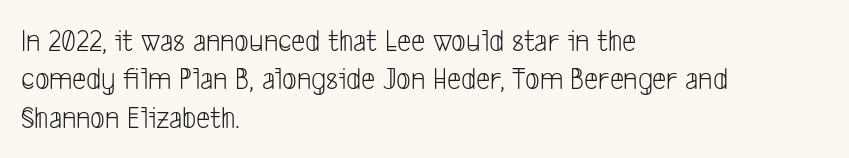
The image shows 32 px light, condensed sans-serif type; set left-aligned, line spacing 1.2x, normal letter spacing, not underlined; low stroke contrast and a medium x-height.
